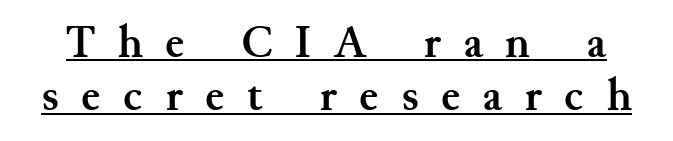
Characters follow at a spacing far wider than the type designer built in. Character widths vary here, with narrow letters taking less room than wide ones. The typography opts for an upright posture over an oblique one. The strokes are fattened all the way to bold. The type family on display is of the serif kind. Looks like someone drew a line under every word here.
